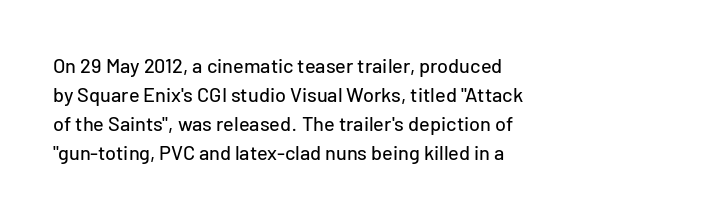
{"italic": "no", "underline": "no", "align": "left", "line_spacing": "normal", "line_spacing_ratio": 1.45, "letter_spacing": "normal", "letter_spacing_em": 0.0, "glyph_px": 20}
